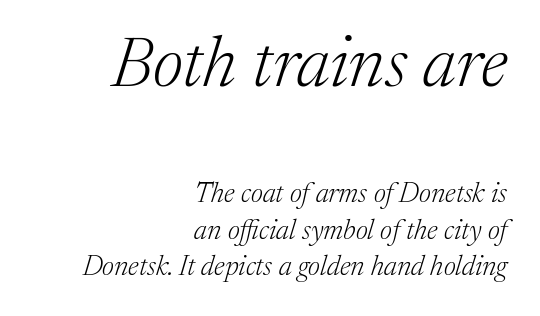
{"serif": "yes", "italic": "yes", "lean": "right", "slant_degrees": 17, "bold": "no", "weight": "light", "width": "normal", "stroke_contrast": "medium", "x_height": "medium", "monospaced": "no", "underline": "no", "align": "right", "line_spacing": "normal", "line_spacing_ratio": 1.29, "letter_spacing": "normal", "letter_spacing_em": 0.0, "larger_block": "first", "size_ratio": 2.54, "glyph_px": 71}
